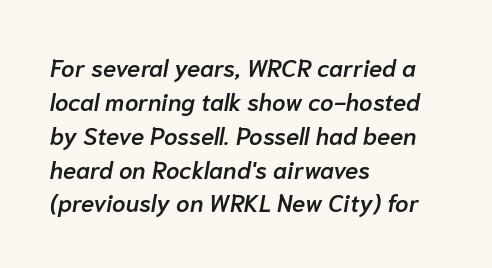
Designer's note — italics engaged. One-word summary of the alignment: left. A typesetter would call this leading conventional body-copy spacing. Check under the words: just untouched page.
